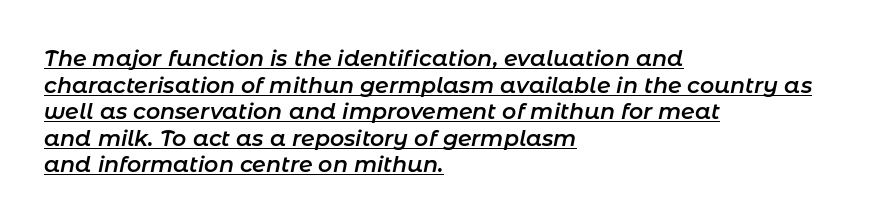
The image shows 22 px text type, italic (leaning right); set left-aligned, line spacing 1.21x, normal letter spacing, underlined.
